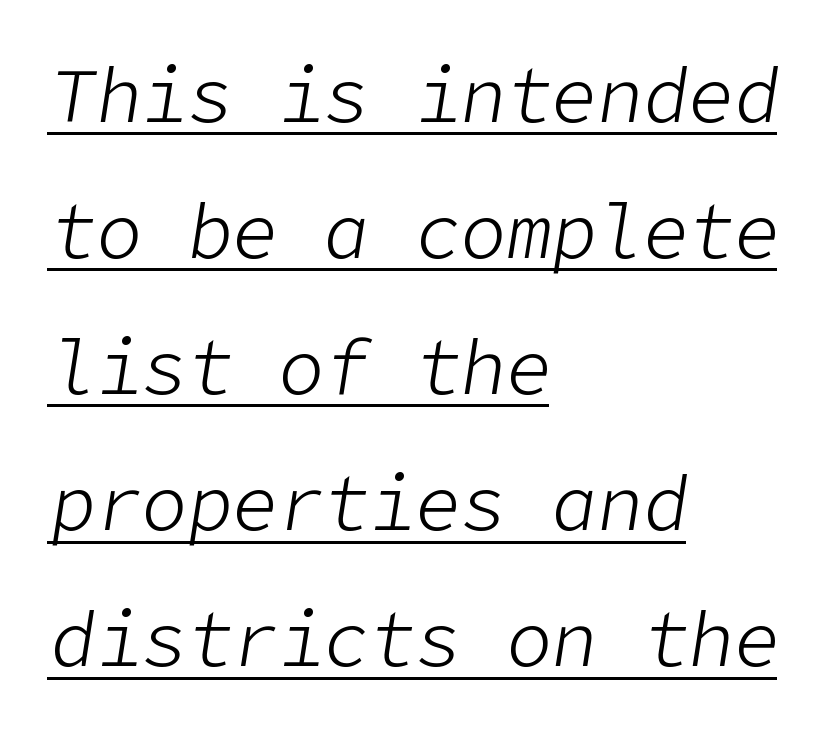
{"italic": "yes", "lean": "right", "slant_degrees": 9, "bold": "no", "weight": "light", "width": "normal", "stroke_contrast": "low", "x_height": "medium", "underline": "yes", "align": "left", "line_spacing_ratio": 1.79, "letter_spacing": "normal", "letter_spacing_em": 0.0, "glyph_px": 76}
